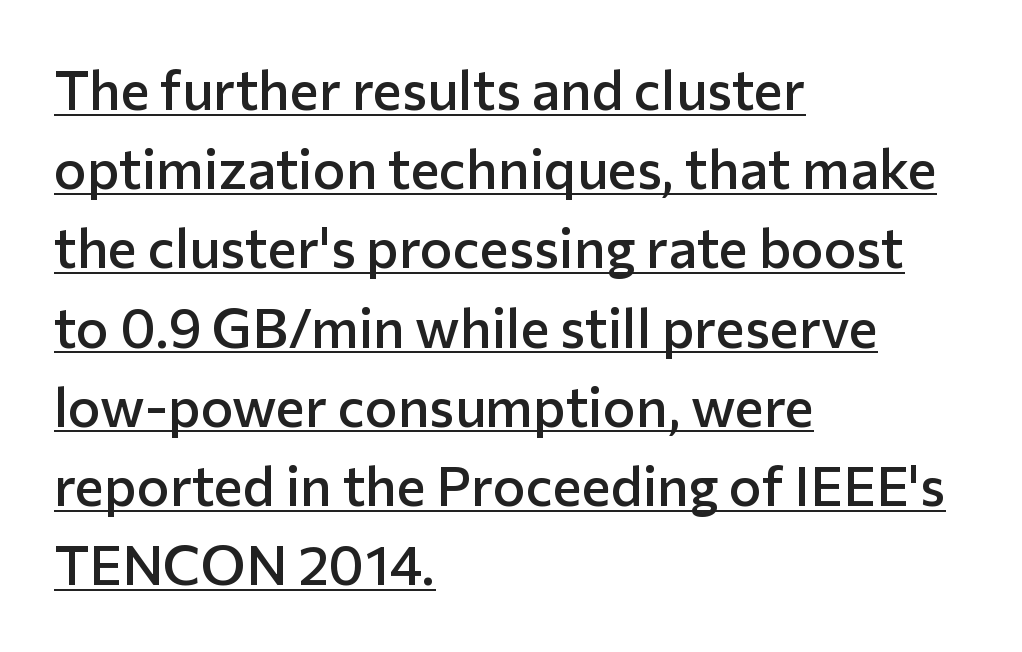
Q: Is the text bold? A: Semi-bold.
Q: Is the text italic (slanted)? A: No, it is upright.
Q: Is the typeface a serif or a sans-serif typeface? A: Sans-serif.
Q: Is the text underlined? A: Yes.
Q: How is the paragraph aligned? A: Left-aligned.
Q: Is the spacing between letters normal or unusually wide? A: Normal.
Q: Is the spacing between lines tight, normal or loose? A: Normal.
Q: Width (condensed, normal, or wide)? A: Normal.
Q: Stroke contrast? A: Low.
Q: x-height? A: Medium.
Q: Monospaced? A: No.
